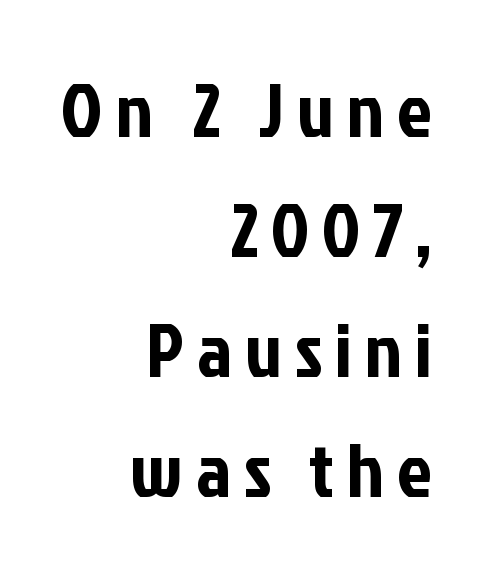
Q: Is the text italic (slanted)? A: No, it is upright.
Q: Is the typeface a serif or a sans-serif typeface? A: Sans-serif.
Q: Is the text underlined? A: No.
Q: How is the paragraph aligned? A: Right-aligned.
Q: Is the spacing between lines tight, normal or loose? A: Normal.
Q: Width (condensed, normal, or wide)? A: Condensed.
Q: Stroke contrast? A: Low.
Q: x-height? A: Medium.
Q: Monospaced? A: No.
